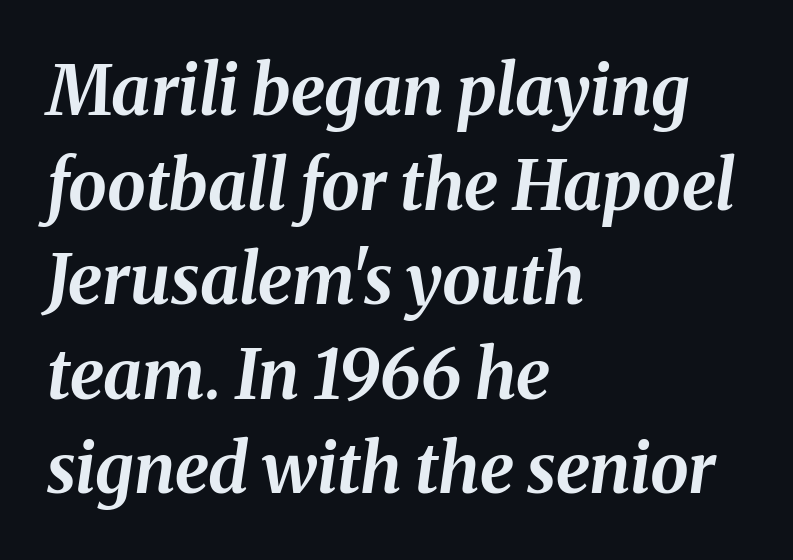
Q: Is the text bold? A: Yes.
Q: Is the text italic (slanted)? A: Yes, it leans right by about 8 degrees.
Q: Is the text underlined? A: No.
Q: How is the paragraph aligned? A: Left-aligned.
Q: Is the spacing between letters normal or unusually wide? A: Normal.
Q: Is the spacing between lines tight, normal or loose? A: Normal.
Q: Width (condensed, normal, or wide)? A: Normal.
Q: Stroke contrast? A: Medium.
Q: x-height? A: Medium.
Q: Monospaced? A: No.
